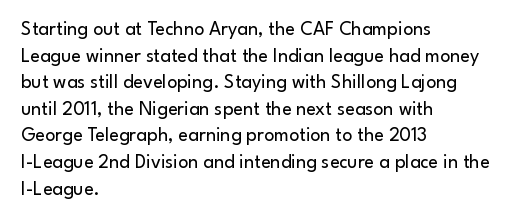
{"italic": "no", "bold": "no", "underline": "no", "align": "left", "line_spacing": "normal", "line_spacing_ratio": 1.33, "letter_spacing": "normal", "letter_spacing_em": 0.0, "glyph_px": 20}
